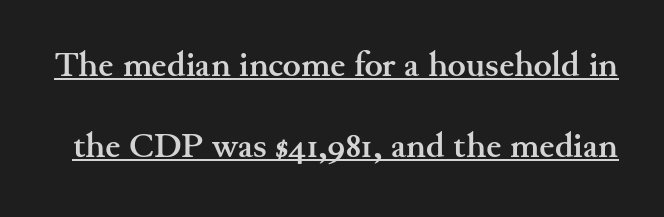
{"serif": "yes", "italic": "no", "bold": "yes", "weight": "semibold", "width": "wide", "stroke_contrast": "medium", "x_height": "small", "monospaced": "no", "underline": "yes", "line_spacing": "loose", "line_spacing_ratio": 2.38, "letter_spacing": "normal", "letter_spacing_em": 0.0, "glyph_px": 34}
